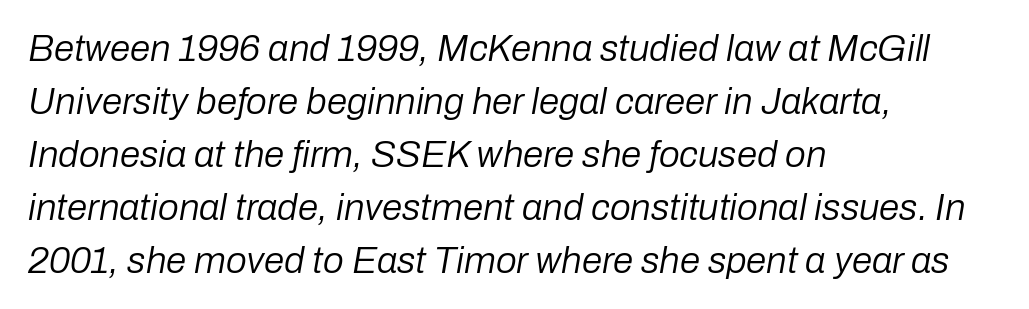
{"italic": "yes", "lean": "right", "slant_degrees": 10, "bold": "no", "weight": "regular", "width": "normal", "stroke_contrast": "low", "x_height": "medium", "monospaced": "no", "underline": "no", "align": "left", "line_spacing": "normal", "line_spacing_ratio": 1.43, "letter_spacing": "normal", "letter_spacing_em": 0.0, "glyph_px": 37}
